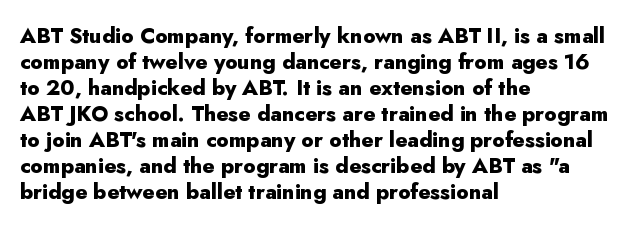
Q: Is the text bold? A: Yes.
Q: Is the text italic (slanted)? A: No, it is upright.
Q: Is the text underlined? A: No.
Q: How is the paragraph aligned? A: Left-aligned.
Q: Is the spacing between letters normal or unusually wide? A: Normal.
